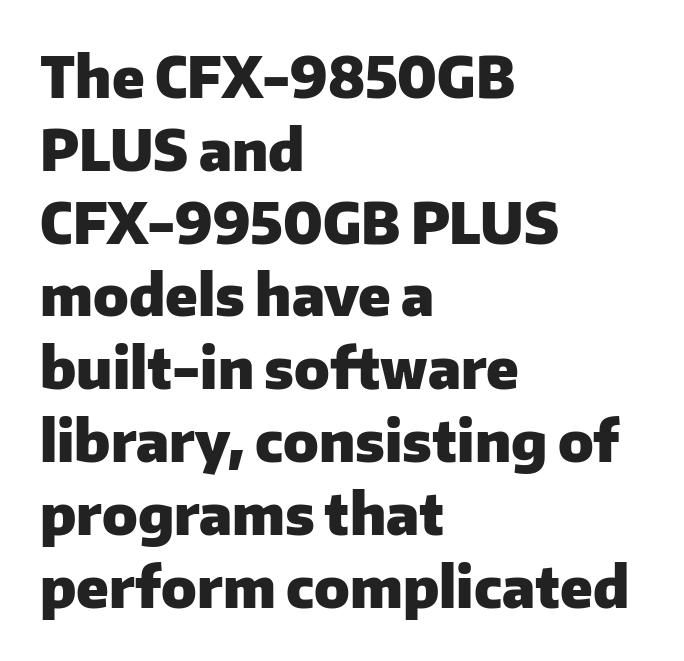
Horizontally, the lines are justified to the leading edge only. Evenly set lines give the paragraph a standard silhouette. It's the straight-up-and-down kind of type. The string is rendered with underlining switched off. Character widths vary here, with narrow letters taking less room than wide ones.
